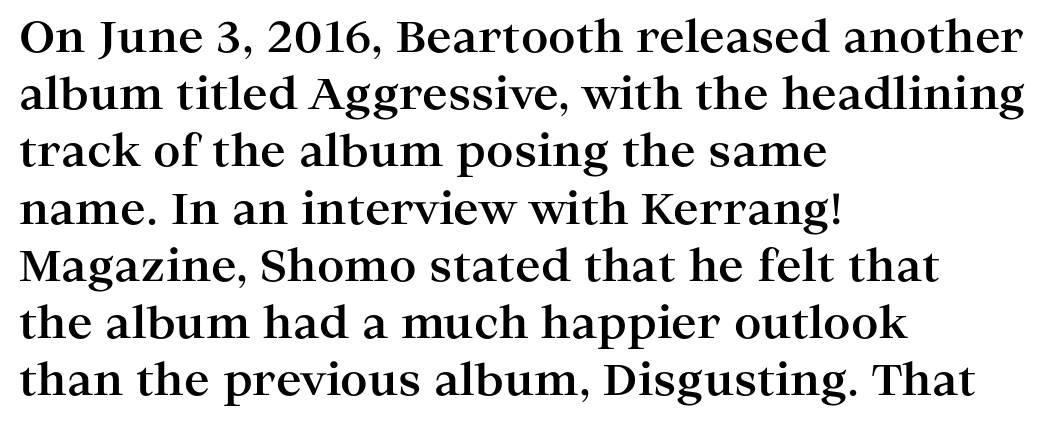
{"serif": "yes", "italic": "no", "bold": "yes", "weight": "bold", "width": "wide", "stroke_contrast": "high", "x_height": "medium", "monospaced": "no", "underline": "no", "align": "left", "line_spacing": "normal", "line_spacing_ratio": 1.33, "letter_spacing": "normal", "letter_spacing_em": 0.0, "glyph_px": 43}
